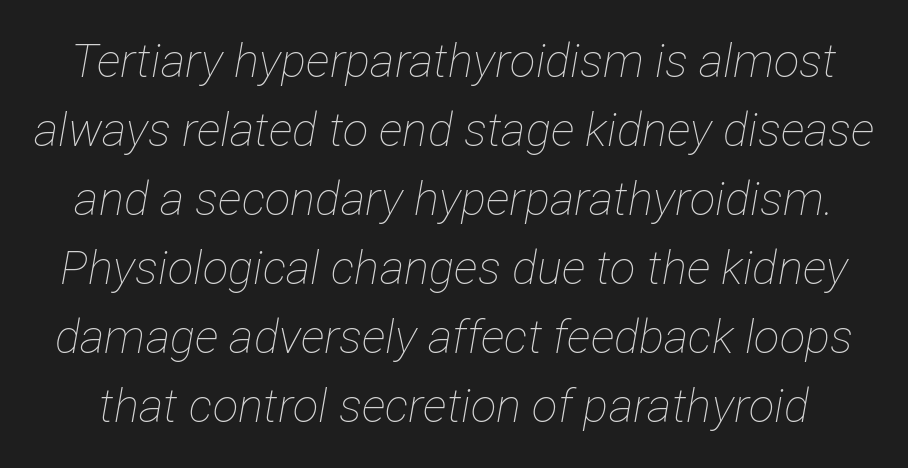
The image shows 47 px thin, condensed type, italic (leaning right); set normal line spacing (1.47x), normal letter spacing, not underlined; low stroke contrast and a medium x-height.
